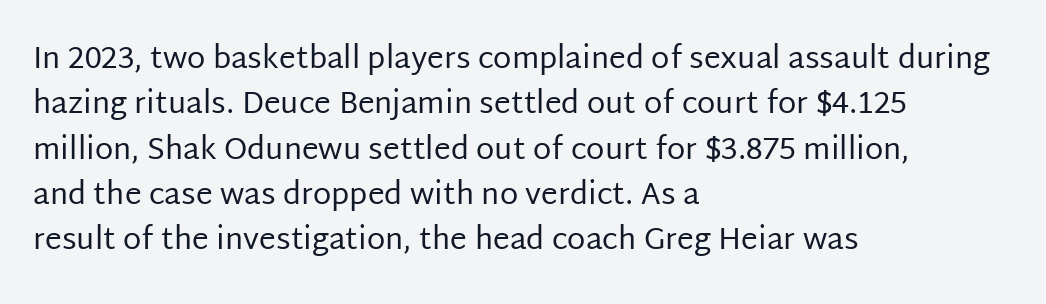
Line spacing here is normal. The rendering anchors every line to the left-hand side. Bold? No — there's no thickening of the strokes. The type is set solid horizontally, with unmodified tracking. Do the characters align in a grid? No, the font is proportional. Unlike italic type, these characters show no tilt at all.
